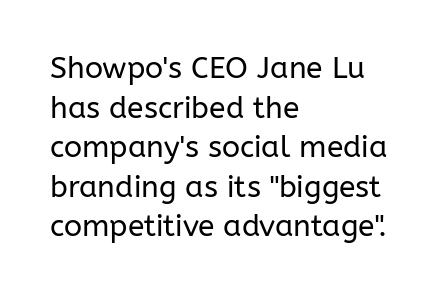
The image shows 30 px regular-weight sans-serif type, upright; set left-aligned, normal line spacing (1.32x), normal letter spacing, not underlined; low stroke contrast and a medium x-height.
